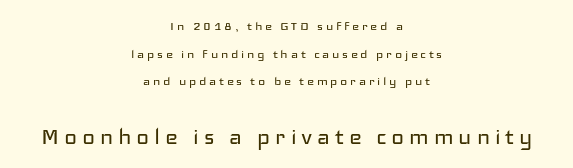
The lettering stays uniformly vertical, giving the passage a roman look. The block sitting lower on the canvas is the one with enlarged characters. This rendering uses center alignment, leaving both contours irregular but symmetric. Has an underline been added? It has not. Compared with a typical body face, this is equally light or lighter still.
